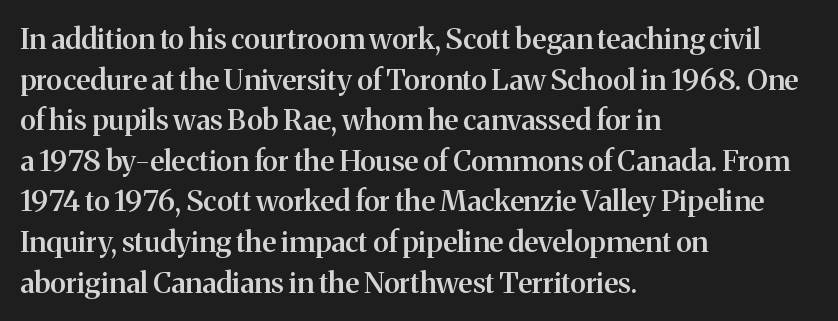
Serif or sans? Serif — the stroke terminals have little feet. These lines are set flush left with a ragged right edge. Moderately thickened strokes mark this as semibold type. Descender tails drop into unmarked territory. A typesetter would call this zero additional tracking. These lines are rendered in a variable-pitch font.
